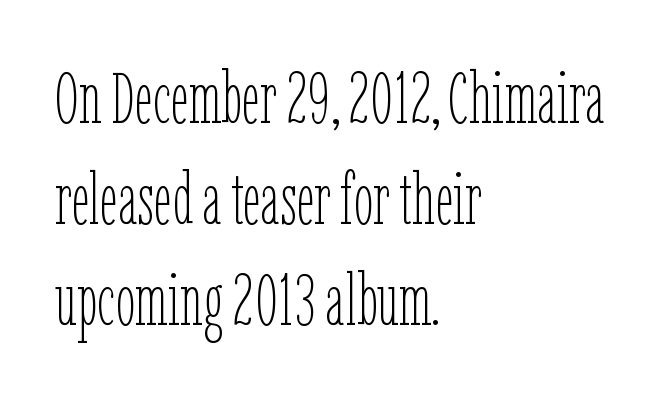
Q: Is the text bold? A: No.
Q: Is the text italic (slanted)? A: No, it is upright.
Q: Is the text underlined? A: No.
Q: How is the paragraph aligned? A: Left-aligned.
Q: Is the spacing between letters normal or unusually wide? A: Normal.
Q: Is the spacing between lines tight, normal or loose? A: Normal.
Q: Width (condensed, normal, or wide)? A: Condensed.
Q: Stroke contrast? A: Low.
Q: x-height? A: Medium.
Q: Monospaced? A: No.
